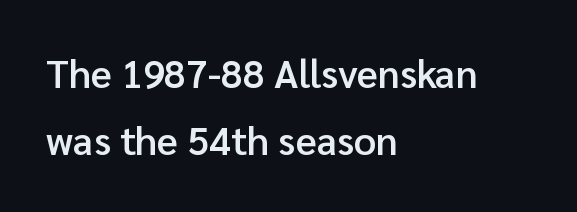
{"serif": "no", "italic": "no", "bold": "semi", "weight": "semibold", "width": "normal", "stroke_contrast": "low", "x_height": "medium", "monospaced": "no", "underline": "no", "align": "left", "line_spacing_ratio": 1.73, "letter_spacing": "normal", "letter_spacing_em": 0.0, "glyph_px": 39}
